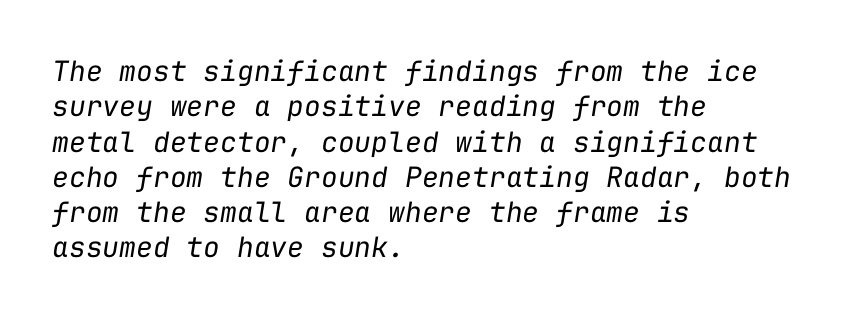
The image shows 28 px regular-weight type, italic (leaning right), monospaced; set left-aligned, normal line spacing (1.26x), normal letter spacing, not underlined; low stroke contrast and a medium x-height.
